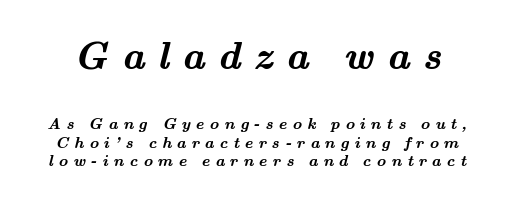
Q: Is the text bold? A: Yes.
Q: Is the typeface a serif or a sans-serif typeface? A: Serif.
Q: Is the text underlined? A: No.
Q: Is the spacing between letters normal or unusually wide? A: Unusually wide.
Q: Which block of text is set in a larger size, the first (top) or the second (bottom)? A: The first (top) one.
Q: Width (condensed, normal, or wide)? A: Wide.
Q: Stroke contrast? A: Medium.
Q: x-height? A: Small.
Q: Monospaced? A: No.
